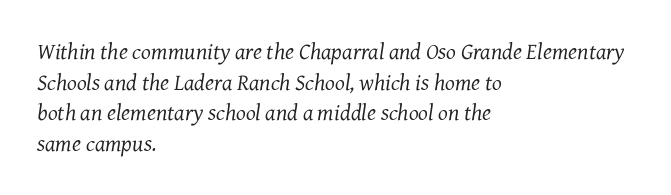
Q: Is the text bold? A: No.
Q: Is the text italic (slanted)? A: Yes, it leans right by about 7 degrees.
Q: Is the text underlined? A: No.
Q: How is the paragraph aligned? A: Left-aligned.
Q: Is the spacing between letters normal or unusually wide? A: Normal.
Q: Is the spacing between lines tight, normal or loose? A: Normal.
